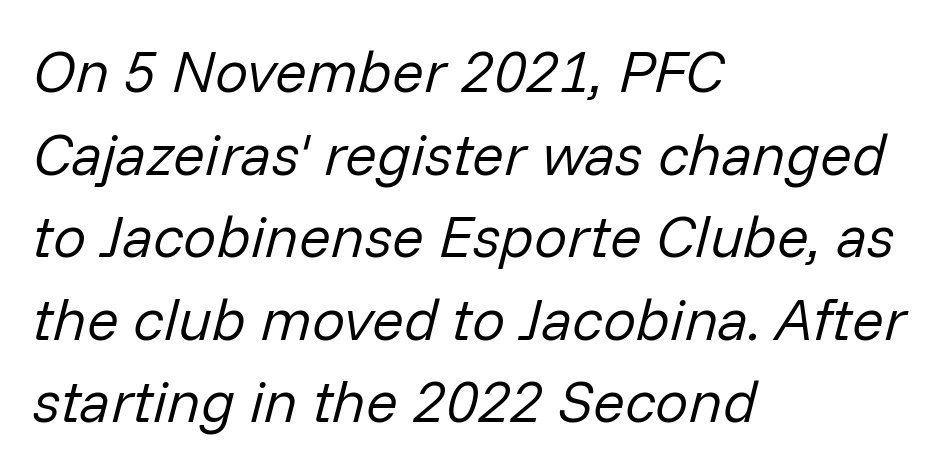
The image shows 59 px regular-weight type, italic (leaning right); set left-aligned, normal line spacing (1.4x), normal letter spacing, not underlined; low stroke contrast and a medium x-height.
